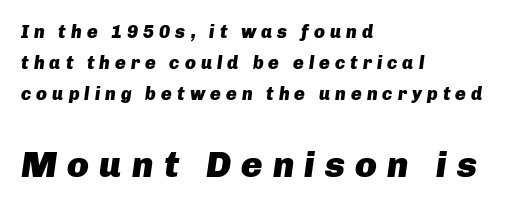
The image shows 36 px heavy type, italic (leaning right); set left-aligned, line spacing 1.72x, unusually wide letter spacing (+0.28 em), not underlined; the second (bottom) block is 2.0x larger; low stroke contrast and a medium x-height.
